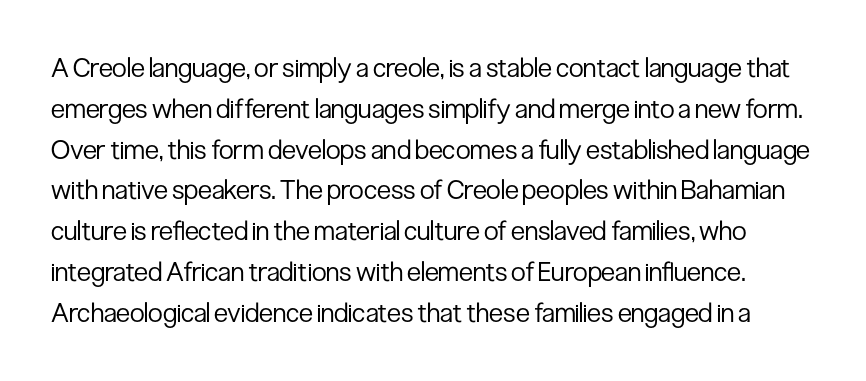
The image shows 27 px text type, upright; set normal line spacing (1.51x), normal letter spacing, not underlined.
